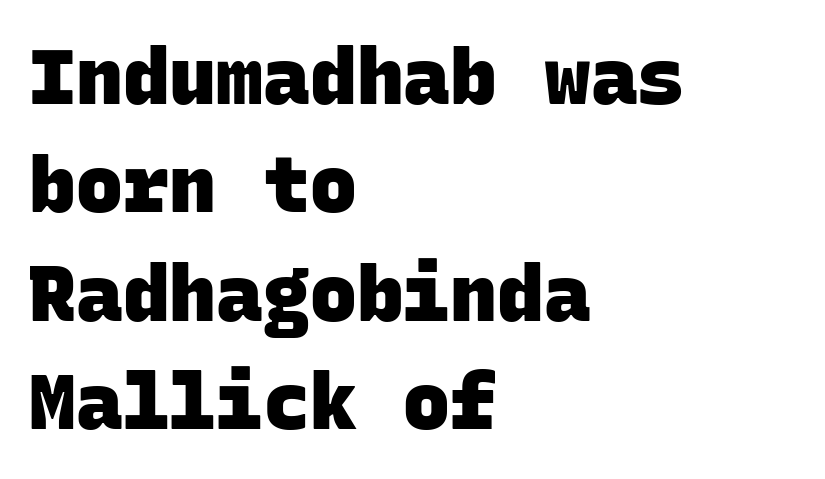
Q: Is the text bold? A: Yes.
Q: Is the typeface a serif or a sans-serif typeface? A: Sans-serif.
Q: Is the text underlined? A: No.
Q: How is the paragraph aligned? A: Left-aligned.
Q: Is the spacing between letters normal or unusually wide? A: Normal.
Q: Is the spacing between lines tight, normal or loose? A: Normal.
Q: Width (condensed, normal, or wide)? A: Normal.
Q: Stroke contrast? A: Low.
Q: x-height? A: Large.
Q: Monospaced? A: Yes.
